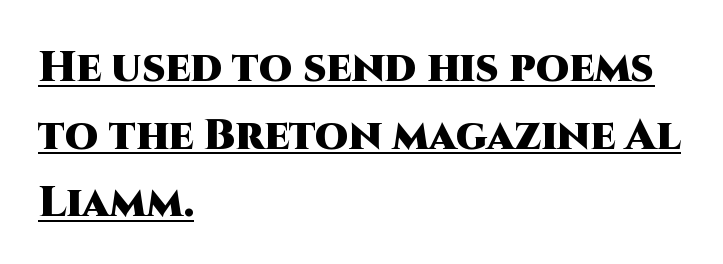
Q: Is the text bold? A: Yes.
Q: Is the text italic (slanted)? A: No, it is upright.
Q: Is the typeface a serif or a sans-serif typeface? A: Sans-serif.
Q: Is the text underlined? A: Yes.
Q: How is the paragraph aligned? A: Left-aligned.
Q: Is the spacing between letters normal or unusually wide? A: Normal.
Q: Is the spacing between lines tight, normal or loose? A: Normal.
Q: Width (condensed, normal, or wide)? A: Normal.
Q: Stroke contrast? A: High.
Q: x-height? A: Large.
Q: Monospaced? A: No.
